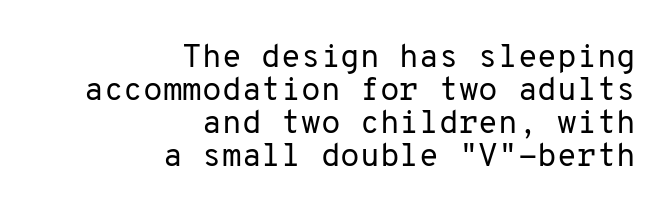
Standard letterfit; no display-style spreading of the glyphs. This sample has the even, mechanical cadence of fixed-width lettering. Note: no serifs on the glyphs. When letters stand straight like this, we call the style roman or upright.
